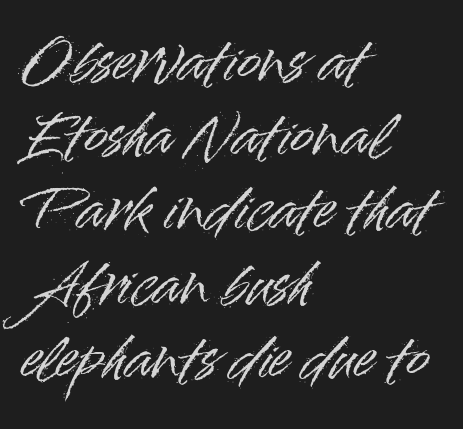
Clear beneath every line of the passage. The rag falls on the right side of this text block. The passage shown is typed in a proportional face where columns would drift. The rendering uses a moderate line-height, typical for paragraphs.
